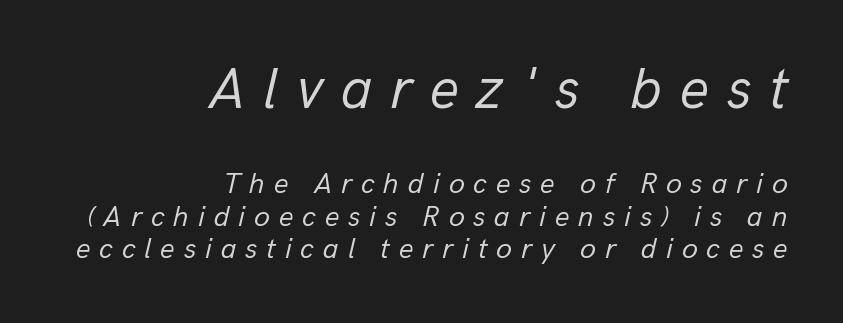
The space directly below the letters is spotless. Scale decreases going downward across the two blocks. Each letter keeps its own natural width here, so spacing adapts to shape. Where is the straight margin? On the right. Tightly led — the rows are bunched.
